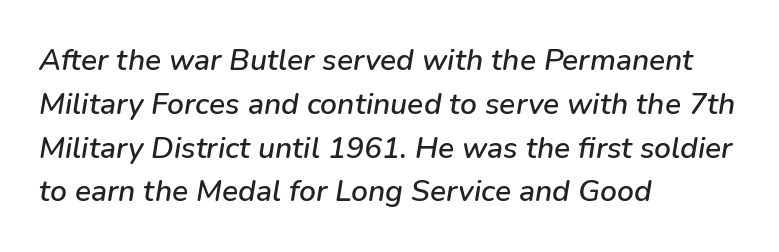
Q: Is the text italic (slanted)? A: Yes, it leans right by about 9 degrees.
Q: Is the text underlined? A: No.
Q: How is the paragraph aligned? A: Left-aligned.
Q: Is the spacing between letters normal or unusually wide? A: Normal.
Q: Is the spacing between lines tight, normal or loose? A: Normal.
Q: Width (condensed, normal, or wide)? A: Normal.
Q: Stroke contrast? A: Low.
Q: x-height? A: Medium.
Q: Monospaced? A: No.
